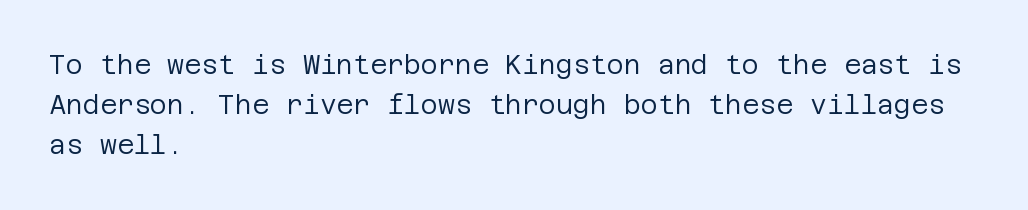
{"italic": "no", "bold": "no", "underline": "no", "align": "left", "line_spacing": "normal", "line_spacing_ratio": 1.54, "letter_spacing": "normal", "letter_spacing_em": 0.0, "glyph_px": 26}
